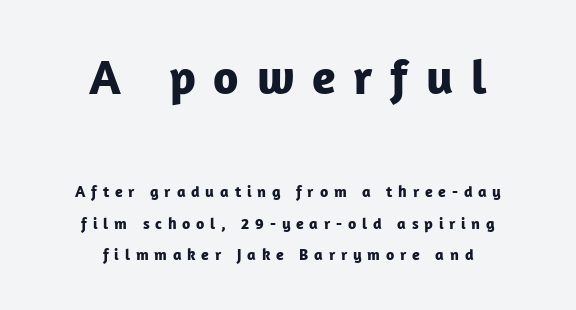
{"serif": "no", "italic": "no", "bold": "yes", "weight": "bold", "width": "normal", "stroke_contrast": "low", "x_height": "medium", "monospaced": "no", "underline": "no", "align": "center", "line_spacing": "loose", "line_spacing_ratio": 1.96, "letter_spacing": "wide", "letter_spacing_em": 0.36, "larger_block": "first", "size_ratio": 3.06, "glyph_px": 49}
